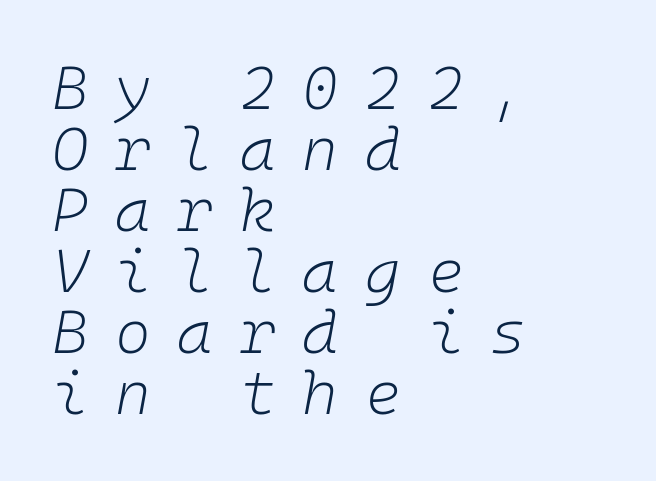
{"italic": "yes", "lean": "right", "slant_degrees": 10, "bold": "no", "weight": "light", "width": "normal", "stroke_contrast": "low", "x_height": "medium", "monospaced": "yes", "underline": "no", "align": "left", "line_spacing": "tight", "line_spacing_ratio": 1.0, "letter_spacing": "wide", "letter_spacing_em": 0.44, "glyph_px": 61}
